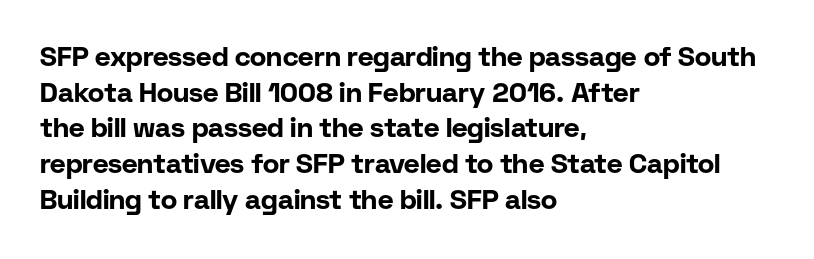
A typesetter would call this leading conventional body-copy spacing. Standard letterfit; no display-style spreading of the glyphs. The axis of the letterforms is exactly vertical. Typeset ragged right — the left edge is the straight one. Clear beneath every line of the passage. Each glyph is drawn with heavy, bold strokes.
